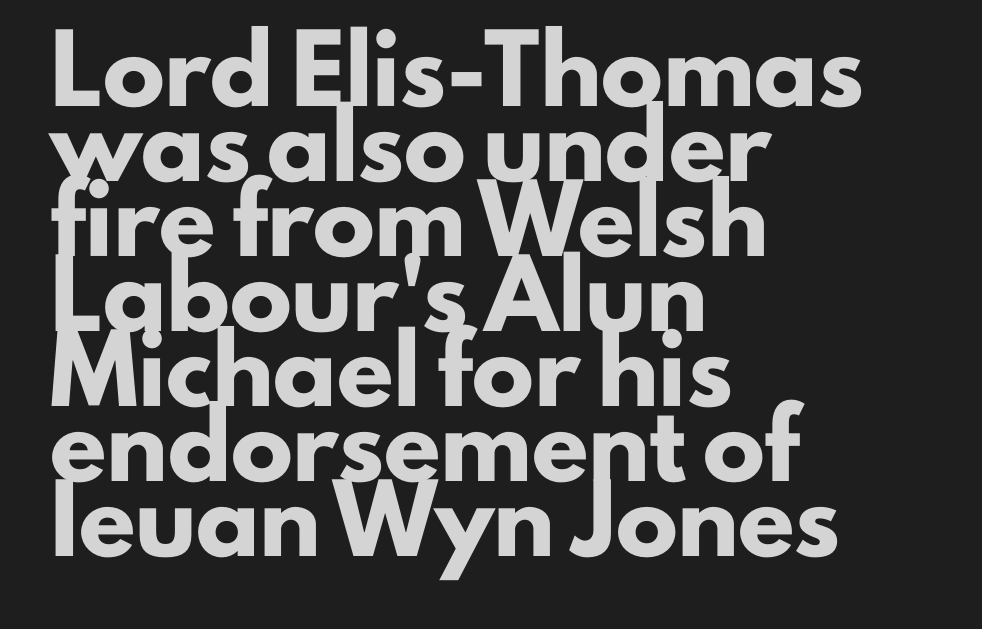
Q: Is the text bold? A: Yes.
Q: Is the text italic (slanted)? A: No, it is upright.
Q: Is the typeface a serif or a sans-serif typeface? A: Sans-serif.
Q: Is the text underlined? A: No.
Q: How is the paragraph aligned? A: Left-aligned.
Q: Is the spacing between letters normal or unusually wide? A: Normal.
Q: Width (condensed, normal, or wide)? A: Normal.
Q: Stroke contrast? A: Low.
Q: x-height? A: Small.
Q: Monospaced? A: No.
